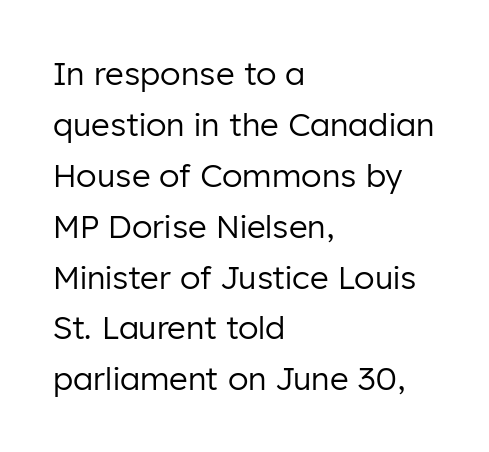
{"serif": "no", "italic": "no", "bold": "no", "weight": "regular", "width": "normal", "stroke_contrast": "low", "x_height": "medium", "monospaced": "no", "underline": "no", "align": "left", "line_spacing": "normal", "line_spacing_ratio": 1.59, "letter_spacing": "normal", "letter_spacing_em": 0.0, "glyph_px": 32}
